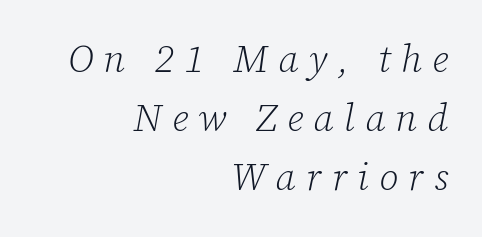
Notice how descenders clear the ascenders below comfortably — that's standard leading. Weight class: somewhere from thin through regular. A typesetter would call this proportional, since set widths differ per character. No word sits above an underline.
